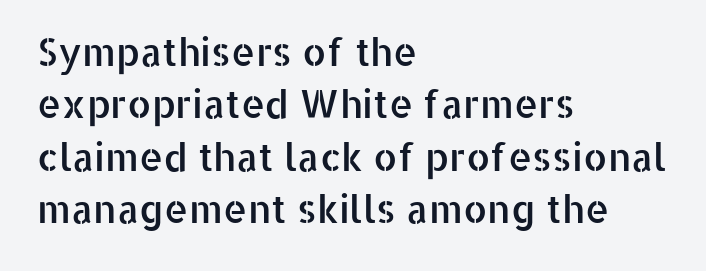
{"serif": "no", "italic": "no", "width": "normal", "stroke_contrast": "low", "x_height": "medium", "monospaced": "no", "underline": "no", "align": "left", "line_spacing": "normal", "line_spacing_ratio": 1.38, "letter_spacing": "normal", "letter_spacing_em": 0.0, "glyph_px": 38}
